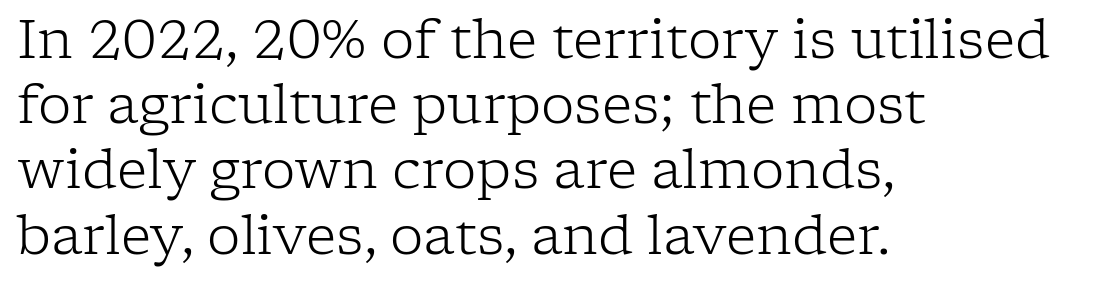
The image shows 53 px light serif type, upright; set left-aligned, line spacing 1.23x, normal letter spacing, not underlined; low stroke contrast and a medium x-height.
